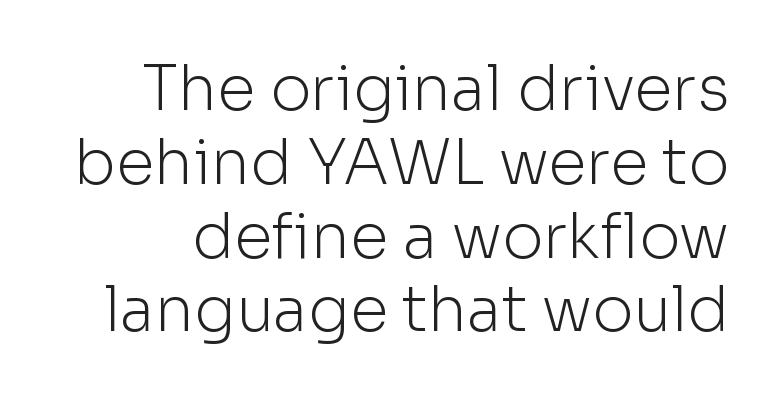
The image shows 62 px light sans-serif type, upright; set line spacing 1.19x, normal letter spacing, not underlined; low stroke contrast and a medium x-height.
